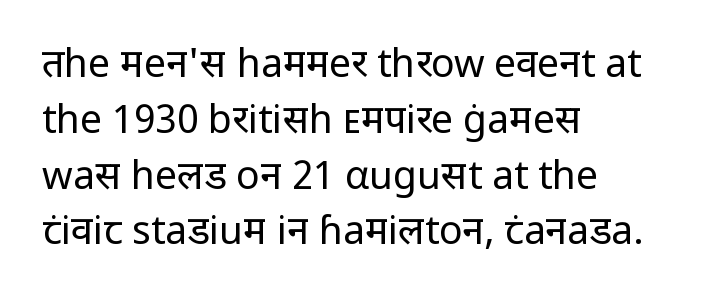
Is the letter spacing exaggerated? No — it looks like the ordinary default. The text block is weighted toward the left margin, trailing off unevenly rightward. Typographically, this falls in the sans-serif category. In terms of posture, this sample is upright.
